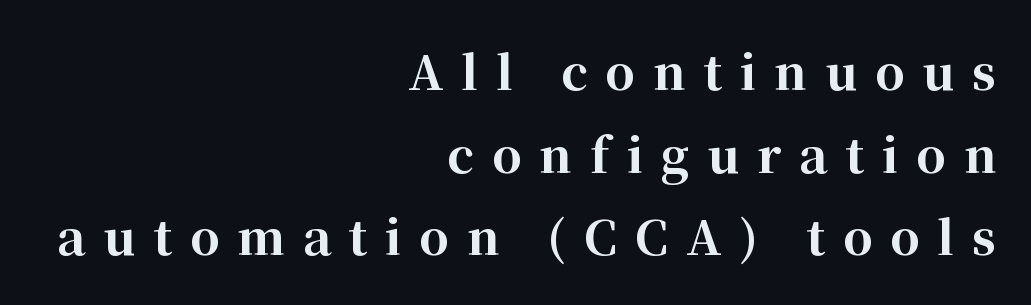
The image shows 47 px bold serif type, upright; set right-aligned, line spacing 1.76x, unusually wide letter spacing (+0.38 em), not underlined; high stroke contrast and a medium x-height.
